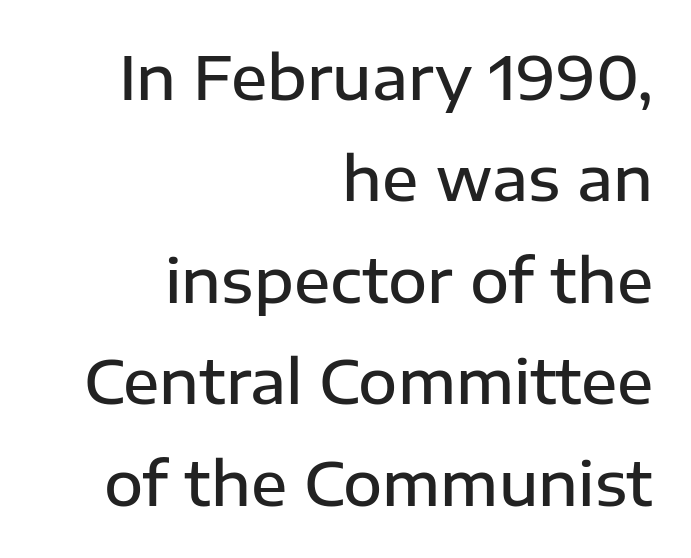
Note: no serifs on the glyphs. Short and long lines alike share a common ending point at right. How are the letters spaced? Ordinarily, with no added tracking. Is this a fixed-width face? No — the glyphs have proportional, varying widths.
